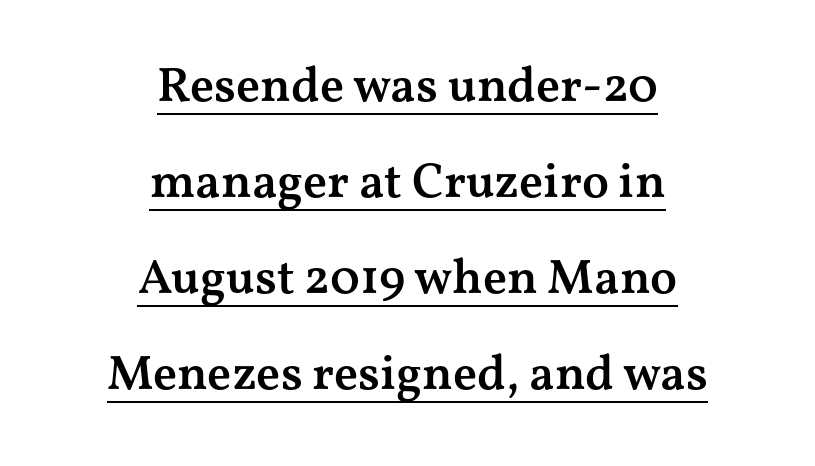
The image shows 49 px semibold, wide serif type, upright; set centered, loose line spacing (1.96x), normal letter spacing, underlined; medium stroke contrast and a medium x-height.
